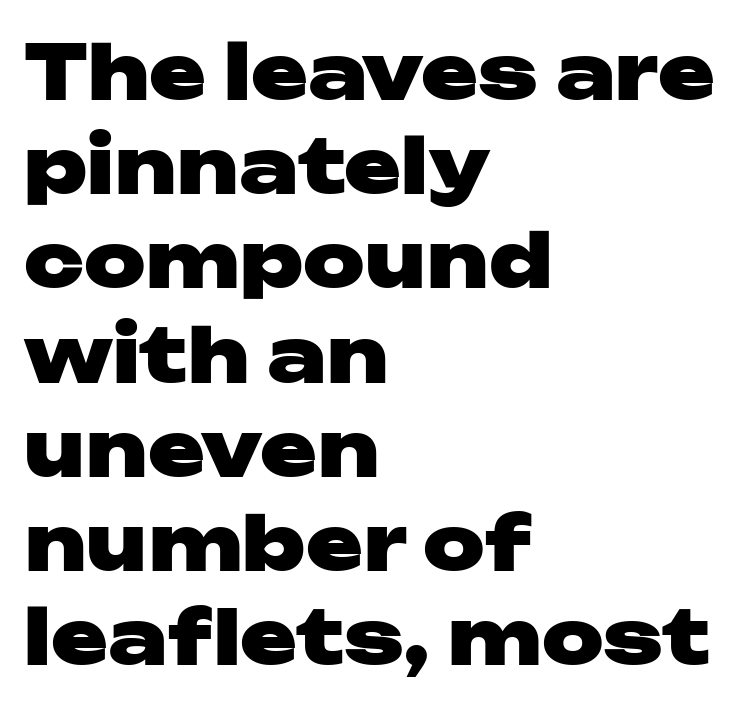
Q: Is the text bold? A: Yes.
Q: Is the text italic (slanted)? A: No, it is upright.
Q: Is the typeface a serif or a sans-serif typeface? A: Sans-serif.
Q: Is the text underlined? A: No.
Q: How is the paragraph aligned? A: Left-aligned.
Q: Is the spacing between letters normal or unusually wide? A: Normal.
Q: Width (condensed, normal, or wide)? A: Wide.
Q: Stroke contrast? A: Low.
Q: x-height? A: Medium.
Q: Monospaced? A: No.
